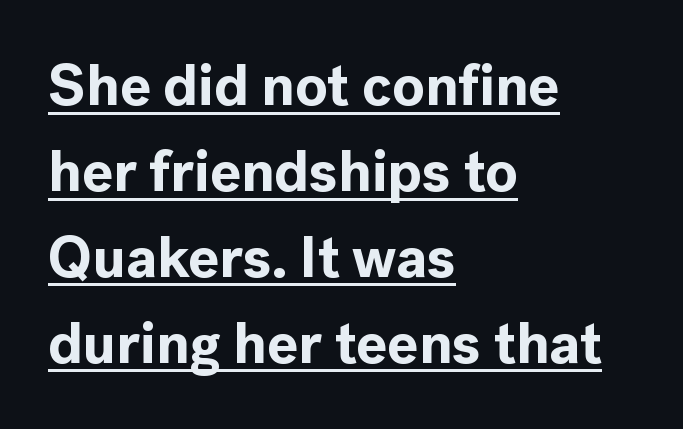
The image shows 58 px bold sans-serif type, upright; set left-aligned, normal line spacing (1.48x), normal letter spacing, underlined; a medium x-height.
